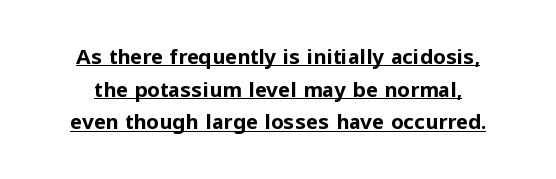
The image shows 20 px bold type, upright; set normal line spacing (1.63x), normal letter spacing, underlined.
